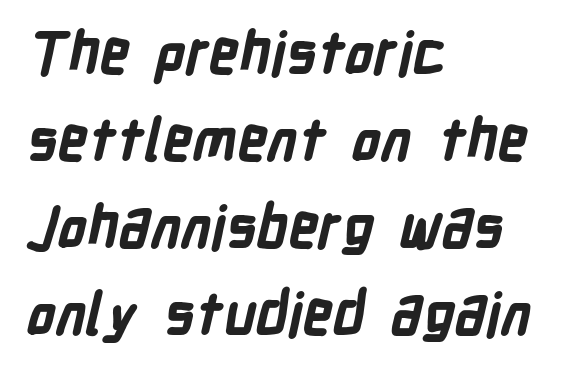
Q: Is the text bold? A: Yes.
Q: Is the typeface a serif or a sans-serif typeface? A: Sans-serif.
Q: Is the text underlined? A: No.
Q: How is the paragraph aligned? A: Left-aligned.
Q: Is the spacing between letters normal or unusually wide? A: Normal.
Q: Is the spacing between lines tight, normal or loose? A: Normal.
Q: Width (condensed, normal, or wide)? A: Condensed.
Q: Stroke contrast? A: Low.
Q: x-height? A: Medium.
Q: Monospaced? A: No.
